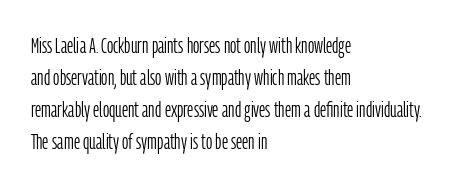
This sample uses an upright cut, with every glyph sitting square on the baseline. Check the space under the baseline: it is left empty. These lines are set flush left with a ragged right edge. Weight: not bold — regular or lighter.
